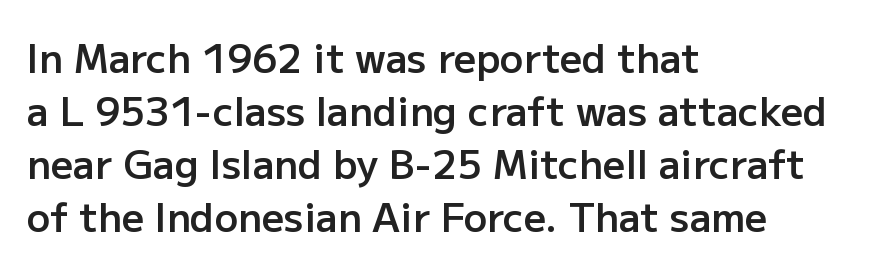
Horizontal bands of white between lines are of average thickness. The passage shown is not underscored anywhere. Typographic density is moderately raised because the face is semibold. Layout note: lines flush left. The line texture is even and compact thanks to regular tracking.
